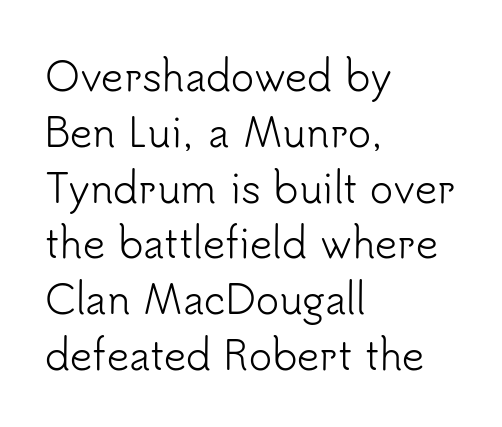
{"serif": "no", "italic": "no", "bold": "no", "weight": "light", "width": "normal", "stroke_contrast": "low", "x_height": "small", "monospaced": "no", "underline": "no", "align": "left", "line_spacing": "normal", "line_spacing_ratio": 1.43, "letter_spacing": "normal", "letter_spacing_em": 0.0, "glyph_px": 39}
